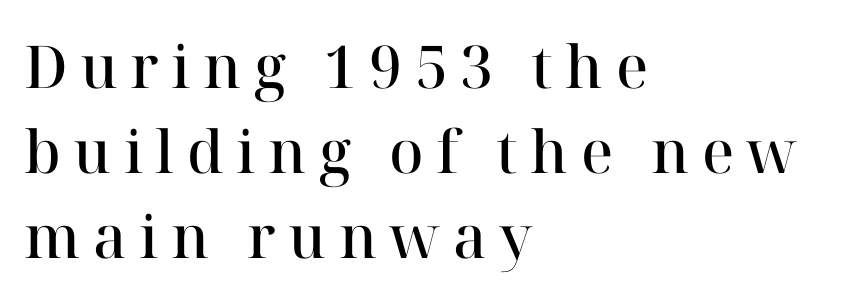
The image shows 59 px semibold serif type, upright; set left-aligned, normal line spacing (1.44x), unusually wide letter spacing (+0.21 em), not underlined; high stroke contrast and a medium x-height.
